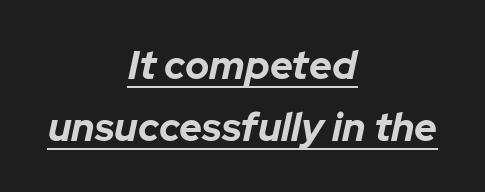
Q: Is the text bold? A: Yes.
Q: Is the text italic (slanted)? A: Yes, it leans right by about 12 degrees.
Q: Is the text underlined? A: Yes.
Q: How is the paragraph aligned? A: Centered.
Q: Is the spacing between letters normal or unusually wide? A: Normal.
Q: Is the spacing between lines tight, normal or loose? A: Normal.
Q: Width (condensed, normal, or wide)? A: Normal.
Q: Stroke contrast? A: Low.
Q: x-height? A: Medium.
Q: Monospaced? A: No.
